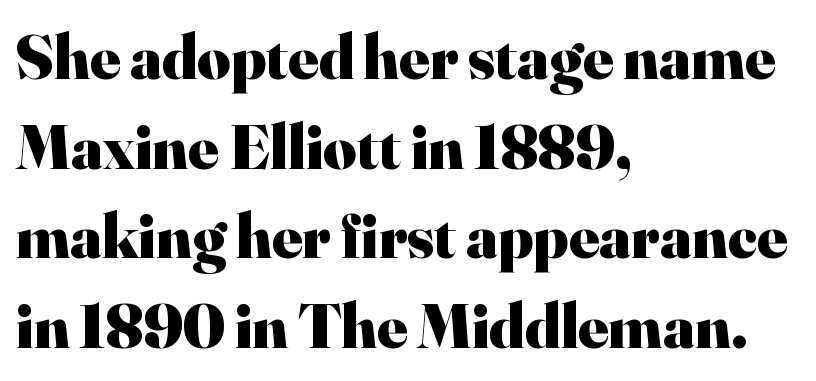
Characters remain perfectly vertical along every line. I'd call this a serif setting — the letters wear small feet. Here the glyphs are tracked normally, forming tight word shapes. Short and long lines alike share a common starting point at left. Evenly set lines give the paragraph a standard silhouette. Set as a true bold cut, around the 700 mark.
